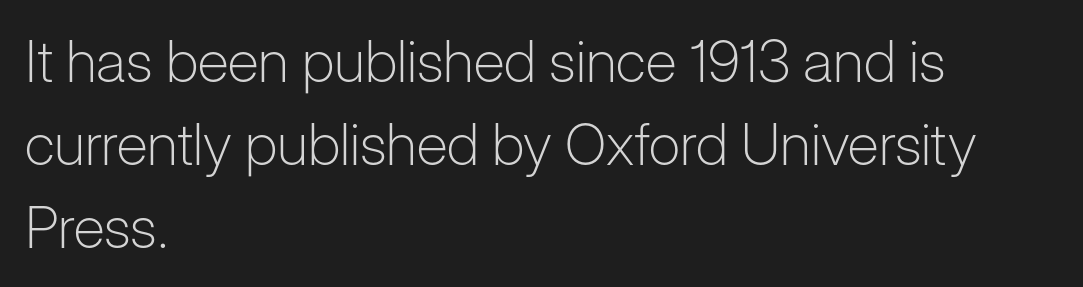
Bare-footed words on every line. Character widths vary here, with narrow letters taking less room than wide ones. The lines in this sample share a left origin and differ only in where they stop. Heft: none added — not bold. The letters stand straight up with perfectly vertical stems.
